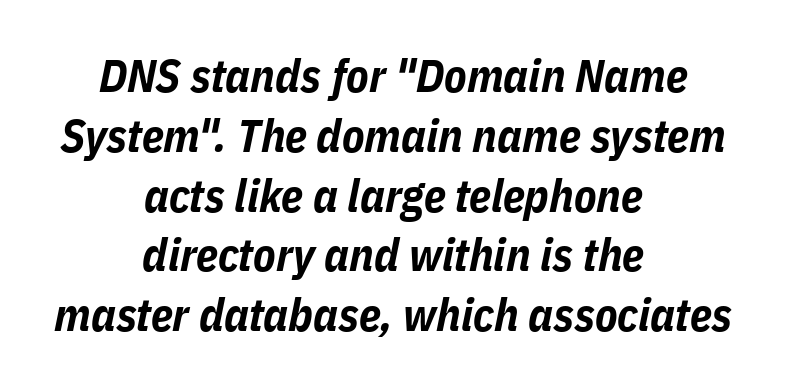
Emphasis by weight is at full strength: bold. The text carries the slant typical of an italic or oblique font. Horizontally, the lines are justified to the midpoint only. The area under the type is left untouched.
